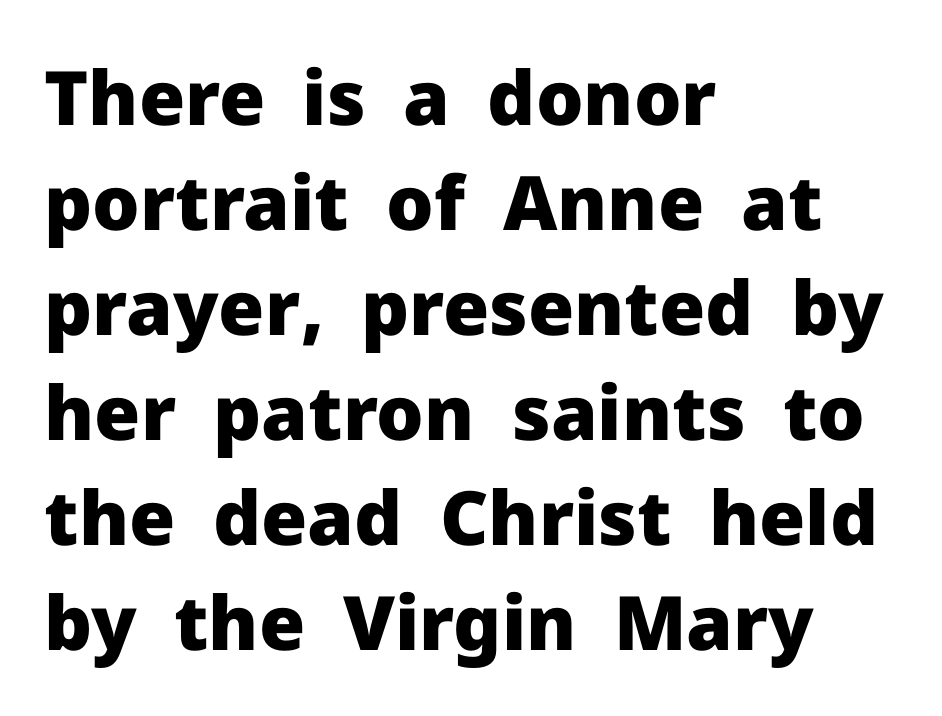
The image shows 75 px heavy sans-serif type, upright; set left-aligned, normal line spacing (1.4x), normal letter spacing, not underlined; low stroke contrast and a medium x-height.
